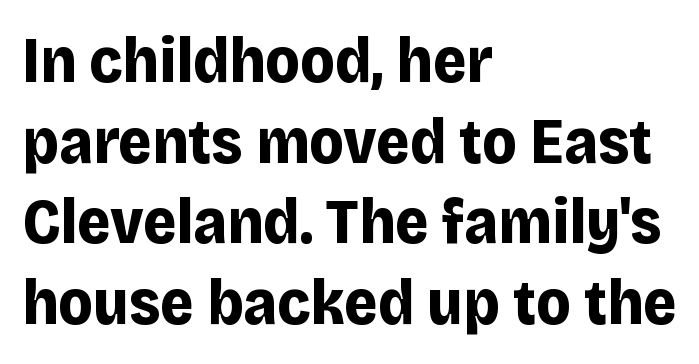
Q: Is the text bold? A: Yes.
Q: Is the text italic (slanted)? A: No, it is upright.
Q: Is the typeface a serif or a sans-serif typeface? A: Sans-serif.
Q: Is the text underlined? A: No.
Q: How is the paragraph aligned? A: Left-aligned.
Q: Is the spacing between letters normal or unusually wide? A: Normal.
Q: Is the spacing between lines tight, normal or loose? A: Normal.
Q: Width (condensed, normal, or wide)? A: Normal.
Q: Stroke contrast? A: Low.
Q: x-height? A: Large.
Q: Monospaced? A: No.
